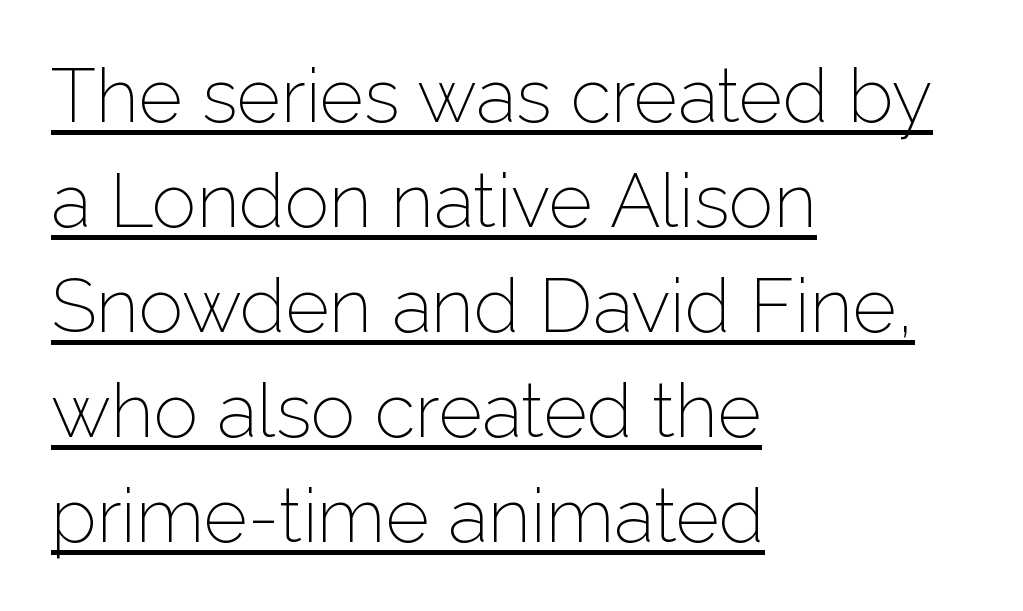
Q: Is the text bold? A: No.
Q: Is the text italic (slanted)? A: No, it is upright.
Q: Is the typeface a serif or a sans-serif typeface? A: Sans-serif.
Q: Is the text underlined? A: Yes.
Q: How is the paragraph aligned? A: Left-aligned.
Q: Is the spacing between letters normal or unusually wide? A: Normal.
Q: Is the spacing between lines tight, normal or loose? A: Normal.
Q: Width (condensed, normal, or wide)? A: Normal.
Q: Stroke contrast? A: Low.
Q: x-height? A: Medium.
Q: Monospaced? A: No.
